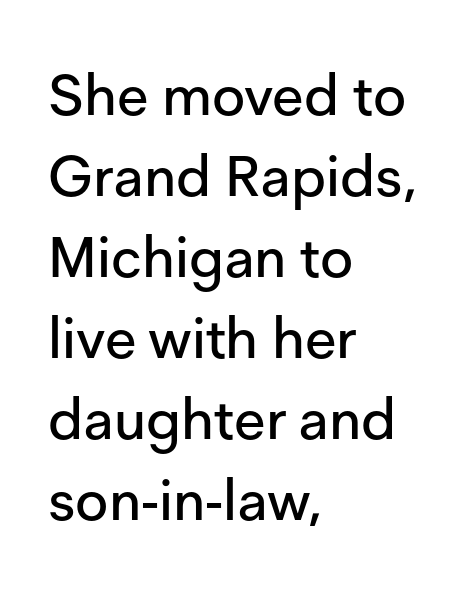
Do the characters align in a grid? No, the font is proportional. Glance below the letters and you will spot only blank space. Glyph-to-glyph distance matches everyday printed text. The line-height multiplier appears to be the usual default. Each line starts at the same left margin while the right side varies. When letters stand straight like this, we call the style roman or upright.
